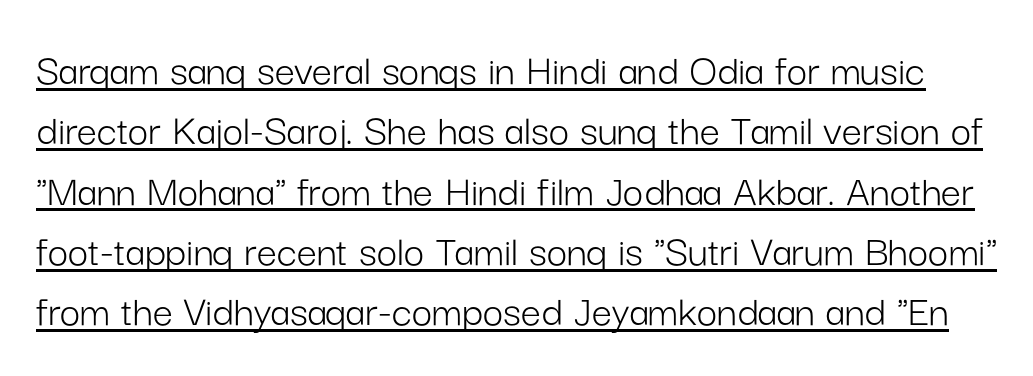
A typesetter would label this face a sans. Check the space under the baseline: a stroke is drawn there. Spacing between characters is what you'd get straight out of the box. Leading: standard. The passage shown is typed in a proportional face where columns would drift.
